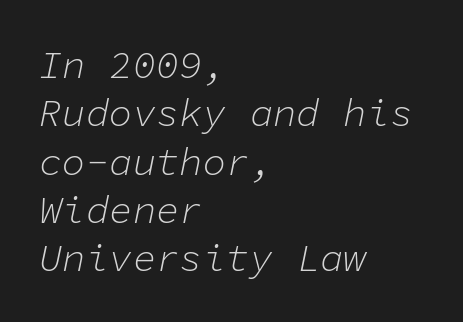
Q: Is the text bold? A: No.
Q: Is the text italic (slanted)? A: Yes, it leans right by about 11 degrees.
Q: Is the text underlined? A: No.
Q: How is the paragraph aligned? A: Left-aligned.
Q: Is the spacing between letters normal or unusually wide? A: Normal.
Q: Width (condensed, normal, or wide)? A: Normal.
Q: Stroke contrast? A: Low.
Q: x-height? A: Medium.
Q: Monospaced? A: Yes.
